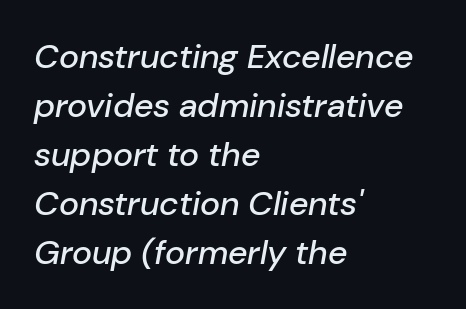
Q: Is the text italic (slanted)? A: Yes, it leans right by about 10 degrees.
Q: Is the text underlined? A: No.
Q: How is the paragraph aligned? A: Left-aligned.
Q: Is the spacing between letters normal or unusually wide? A: Normal.
Q: Is the spacing between lines tight, normal or loose? A: Normal.
Q: Width (condensed, normal, or wide)? A: Normal.
Q: Stroke contrast? A: Low.
Q: x-height? A: Medium.
Q: Monospaced? A: No.
